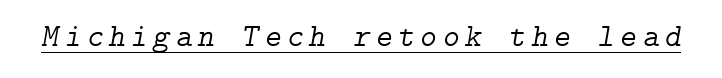
{"serif": "yes", "italic": "yes", "lean": "right", "slant_degrees": 9, "bold": "no", "weight": "light", "width": "normal", "stroke_contrast": "low", "x_height": "medium", "underline": "yes", "glyph_px": 32}
